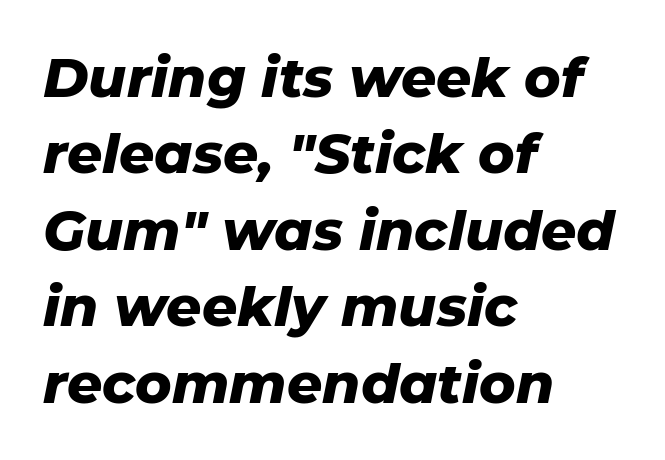
Q: Is the text bold? A: Yes.
Q: Is the text italic (slanted)? A: Yes, it leans right by about 11 degrees.
Q: Is the text underlined? A: No.
Q: How is the paragraph aligned? A: Left-aligned.
Q: Is the spacing between letters normal or unusually wide? A: Normal.
Q: Is the spacing between lines tight, normal or loose? A: Normal.
Q: Width (condensed, normal, or wide)? A: Normal.
Q: Stroke contrast? A: Low.
Q: x-height? A: Medium.
Q: Monospaced? A: No.
